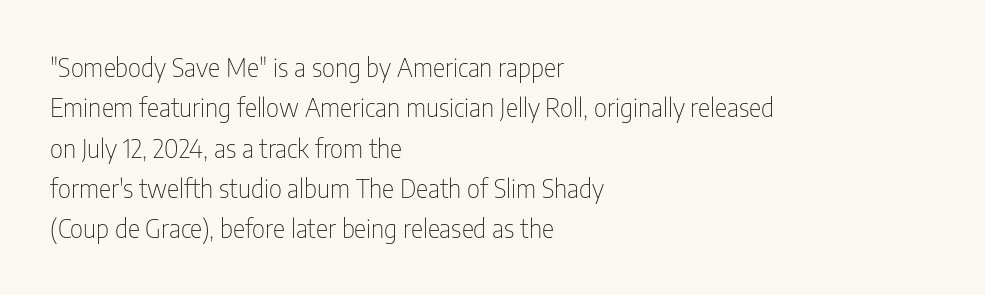
The image shows 26 px text type, upright; set left-aligned, normal line spacing (1.55x), normal letter spacing, not underlined.
